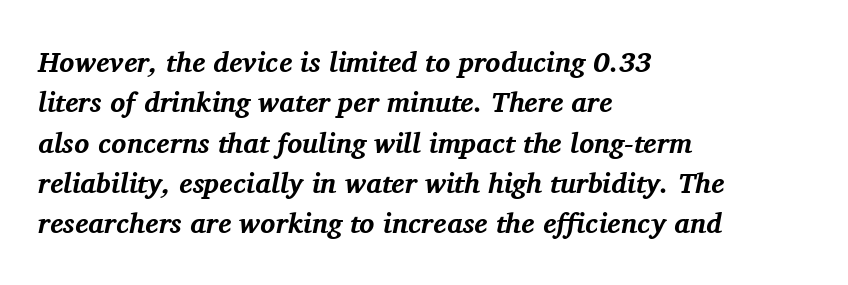
Q: Is the text bold? A: Yes.
Q: Is the text italic (slanted)? A: Yes, it leans right by about 11 degrees.
Q: Is the typeface a serif or a sans-serif typeface? A: Serif.
Q: Is the text underlined? A: No.
Q: How is the paragraph aligned? A: Left-aligned.
Q: Is the spacing between letters normal or unusually wide? A: Normal.
Q: Is the spacing between lines tight, normal or loose? A: Normal.
Q: Width (condensed, normal, or wide)? A: Normal.
Q: Stroke contrast? A: Medium.
Q: x-height? A: Medium.
Q: Monospaced? A: No.
